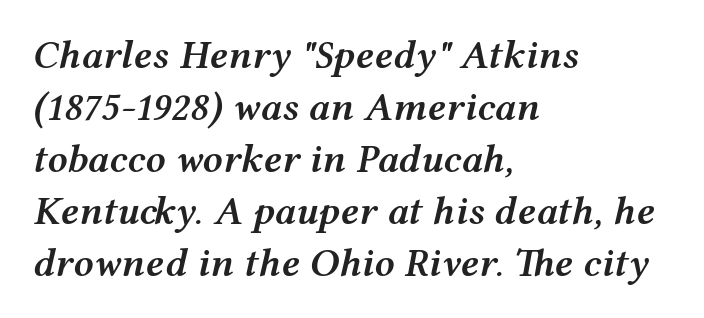
The image shows 40 px semibold, wide type, italic (leaning right); set left-aligned, normal line spacing (1.3x), normal letter spacing, not underlined; medium stroke contrast and a medium x-height.
